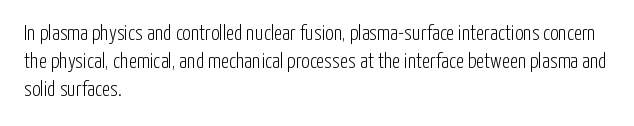
Q: Is the text bold? A: No.
Q: Is the text italic (slanted)? A: No, it is upright.
Q: Is the text underlined? A: No.
Q: How is the paragraph aligned? A: Left-aligned.
Q: Is the spacing between letters normal or unusually wide? A: Normal.
Q: Is the spacing between lines tight, normal or loose? A: Normal.
